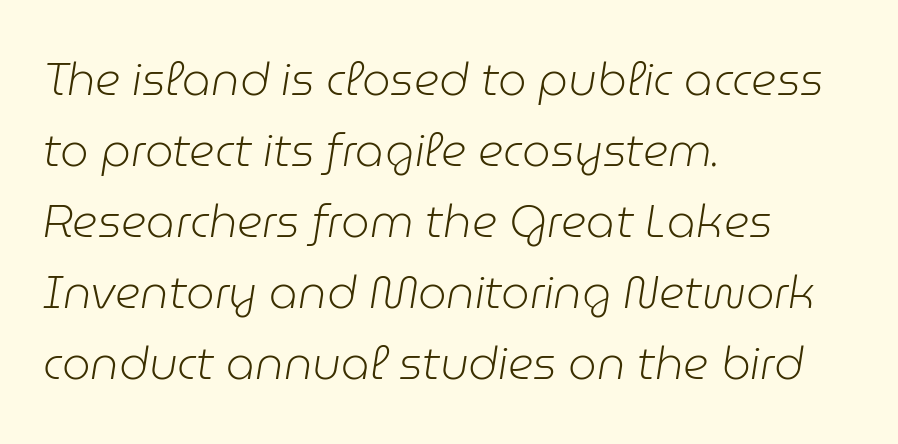
Looks like regular typesetting: each glyph gets only the width it needs. In terms of posture, this sample is oblique. Characters follow at the spacing the type designer built in. Compared with typical paragraphs, the rows here are spaced about the same. A bare baseline throughout the passage.
